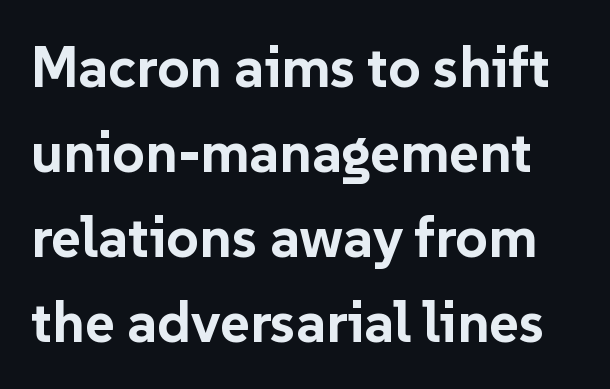
{"serif": "no", "italic": "no", "bold": "yes", "weight": "bold", "width": "normal", "stroke_contrast": "low", "x_height": "medium", "monospaced": "no", "underline": "no", "line_spacing": "normal", "line_spacing_ratio": 1.49, "letter_spacing": "normal", "letter_spacing_em": 0.0, "glyph_px": 57}
